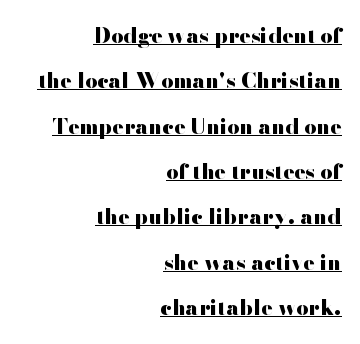
Q: Is the text bold? A: Yes.
Q: Is the text italic (slanted)? A: No, it is upright.
Q: Is the text underlined? A: Yes.
Q: How is the paragraph aligned? A: Right-aligned.
Q: Is the spacing between letters normal or unusually wide? A: Normal.
Q: Is the spacing between lines tight, normal or loose? A: Loose.
